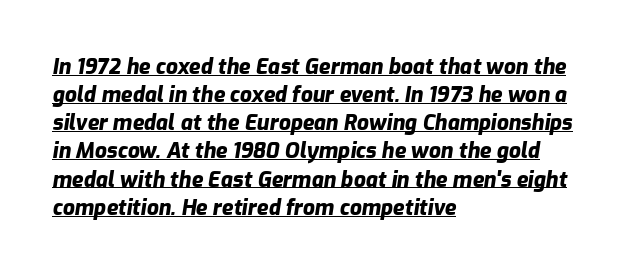
Q: Is the text bold? A: Yes.
Q: Is the text italic (slanted)? A: Yes, it leans right by about 9 degrees.
Q: Is the text underlined? A: Yes.
Q: How is the paragraph aligned? A: Left-aligned.
Q: Is the spacing between letters normal or unusually wide? A: Normal.
Q: Is the spacing between lines tight, normal or loose? A: Normal.
